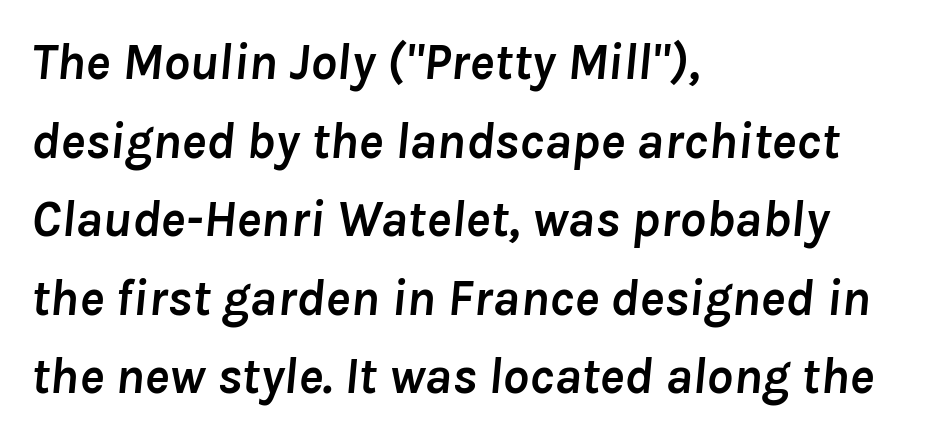
Reading down the column, the eye jumps a familiar distance to each next line. Rendered with sloped, italic letterforms. The characters look thick and weighty, a clear bold. The letters sit at their default tracking, neither squeezed nor spread.
